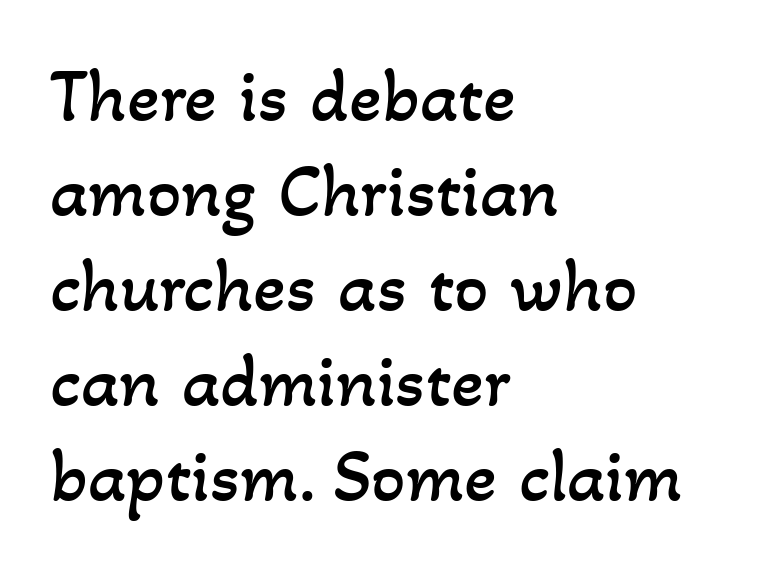
{"bold": "no", "weight": "regular", "width": "normal", "stroke_contrast": "low", "x_height": "small", "monospaced": "no", "underline": "no", "align": "left", "line_spacing": "normal", "line_spacing_ratio": 1.25, "letter_spacing": "normal", "letter_spacing_em": 0.0, "glyph_px": 76}
